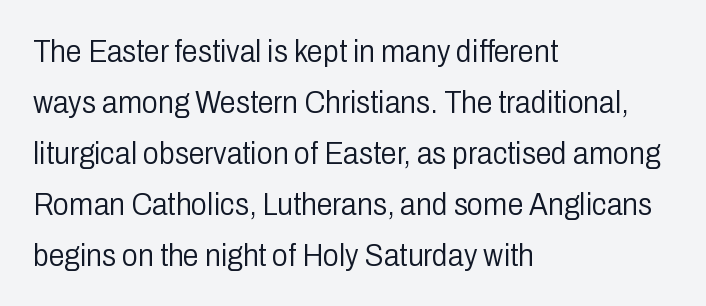
To sum up the face: it is a sans, with no serifs. These lines are set flush left with a ragged right edge. Between one letter and the next there's only the usual sliver of space. The typesetting does not lean heavy: it is not bold. Note the varied advance widths — an 'i' is clearly narrower than an 'm'. Ascenders rise straight up at ninety degrees.
